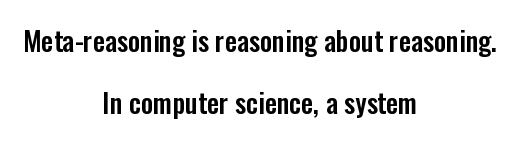
The lettering holds an erect, upright posture throughout. Inter-character spacing is left at the font's built-in metrics. Every row of glyphs is offset so its center matches the block's center. Leading is clearly above the norm, producing a sparse column. Clear beneath every line of the passage.
